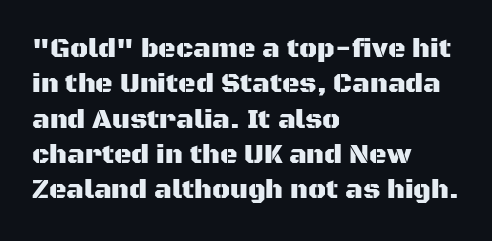
{"italic": "no", "underline": "no", "align": "left", "line_spacing": "normal", "line_spacing_ratio": 1.31, "letter_spacing": "normal", "letter_spacing_em": 0.0, "glyph_px": 27}
